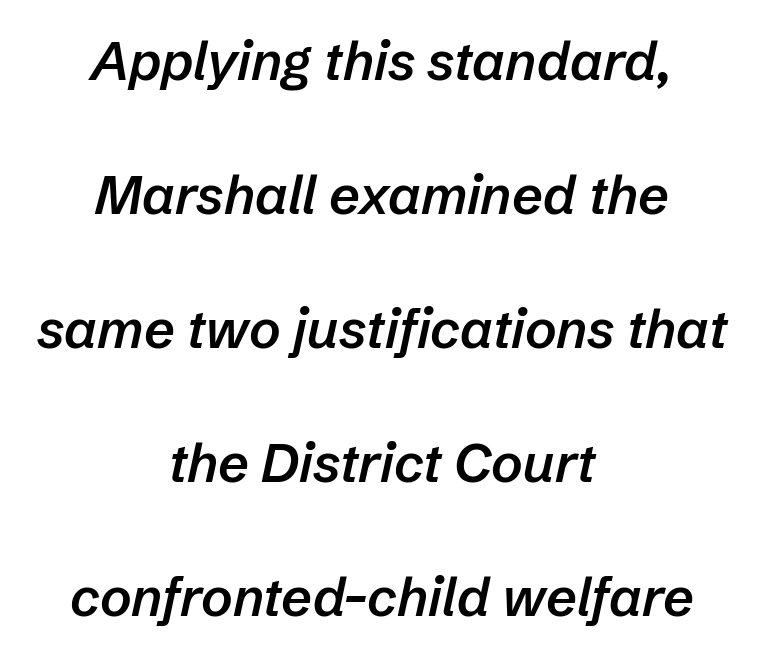
The image shows 54 px semibold type, italic (leaning right); set centered, loose line spacing (2.48x), normal letter spacing, not underlined; low stroke contrast and a medium x-height.
